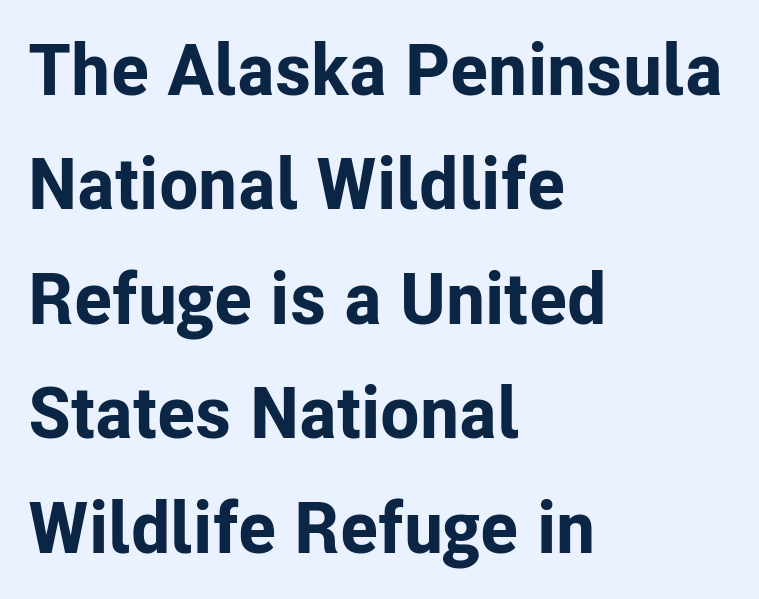
{"serif": "no", "italic": "no", "bold": "yes", "weight": "bold", "width": "normal", "stroke_contrast": "low", "x_height": "medium", "monospaced": "no", "underline": "no", "align": "left", "line_spacing": "normal", "line_spacing_ratio": 1.59, "letter_spacing": "normal", "letter_spacing_em": 0.0, "glyph_px": 72}
